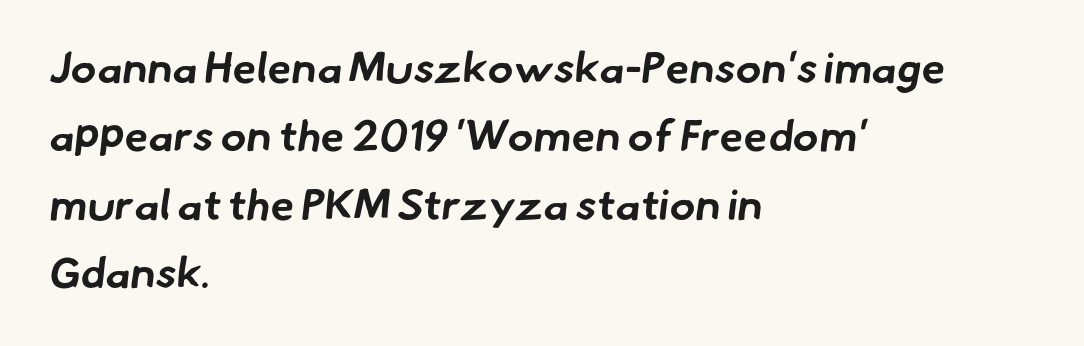
The image shows 43 px bold sans-serif type; set left-aligned, normal line spacing (1.59x), normal letter spacing, not underlined; low stroke contrast and a small x-height.
